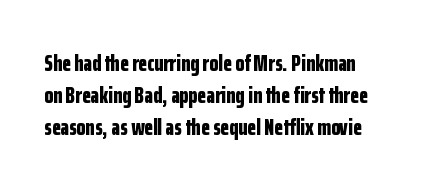
The image shows 23 px bold type, upright; set left-aligned, normal line spacing (1.4x), normal letter spacing, not underlined.
